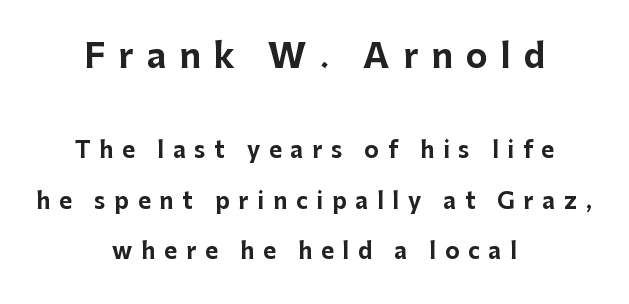
The image shows 33 px bold sans-serif type, upright; set centered, loose line spacing (2.3x), unusually wide letter spacing (+0.4 em), not underlined; the first (top) block is 1.5x larger; low stroke contrast and a medium x-height.
